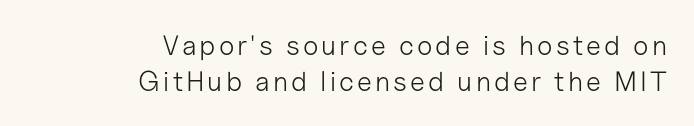
Q: Is the text bold? A: No.
Q: Is the text italic (slanted)? A: No, it is upright.
Q: Is the typeface a serif or a sans-serif typeface? A: Sans-serif.
Q: Is the text underlined? A: No.
Q: How is the paragraph aligned? A: Right-aligned.
Q: Is the spacing between lines tight, normal or loose? A: Normal.
Q: Width (condensed, normal, or wide)? A: Normal.
Q: Stroke contrast? A: Low.
Q: x-height? A: Medium.
Q: Monospaced? A: No.
